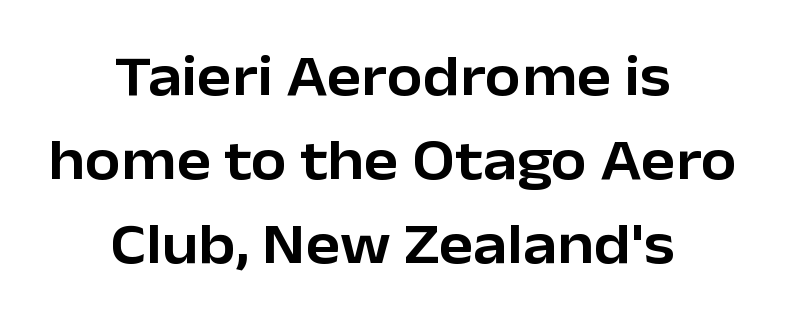
Q: Is the text italic (slanted)? A: No, it is upright.
Q: Is the typeface a serif or a sans-serif typeface? A: Sans-serif.
Q: Is the text underlined? A: No.
Q: How is the paragraph aligned? A: Centered.
Q: Is the spacing between letters normal or unusually wide? A: Normal.
Q: Is the spacing between lines tight, normal or loose? A: Normal.
Q: Width (condensed, normal, or wide)? A: Normal.
Q: Stroke contrast? A: Low.
Q: x-height? A: Medium.
Q: Monospaced? A: No.
